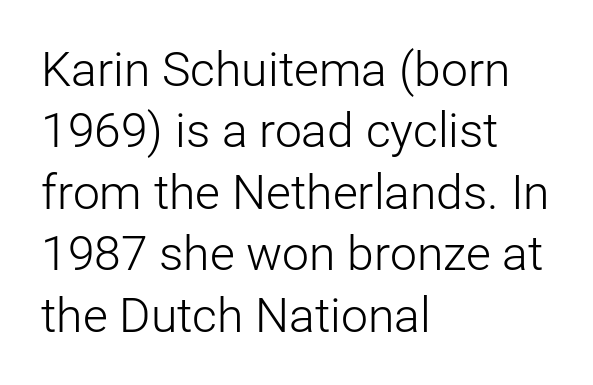
{"serif": "no", "italic": "no", "bold": "no", "weight": "light", "width": "normal", "stroke_contrast": "low", "x_height": "medium", "monospaced": "no", "underline": "no", "align": "left", "line_spacing": "normal", "line_spacing_ratio": 1.28, "letter_spacing": "normal", "letter_spacing_em": 0.0, "glyph_px": 48}
